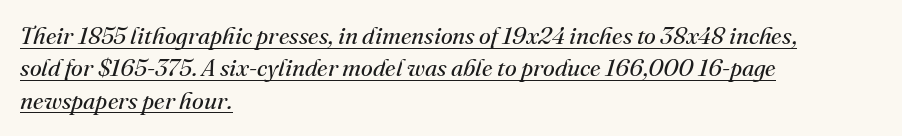
Q: Is the text bold? A: No.
Q: Is the text italic (slanted)? A: Yes, it leans right by about 16 degrees.
Q: Is the text underlined? A: Yes.
Q: How is the paragraph aligned? A: Left-aligned.
Q: Is the spacing between letters normal or unusually wide? A: Normal.
Q: Is the spacing between lines tight, normal or loose? A: Normal.
